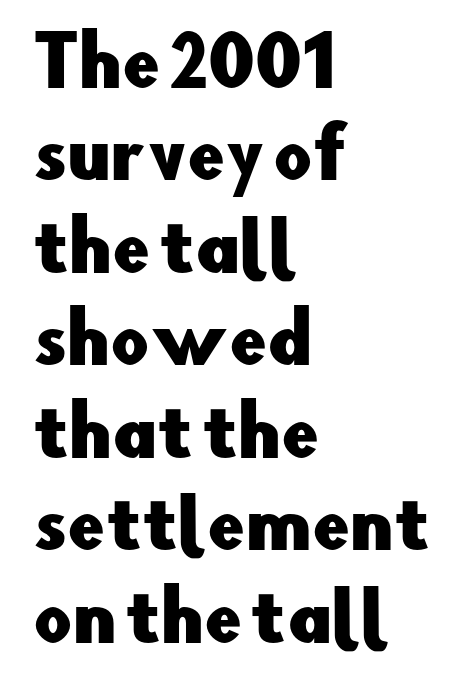
{"serif": "no", "italic": "no", "width": "normal", "stroke_contrast": "low", "x_height": "small", "monospaced": "no", "underline": "no", "align": "left", "line_spacing": "normal", "line_spacing_ratio": 1.38, "letter_spacing": "normal", "letter_spacing_em": 0.0, "glyph_px": 67}
